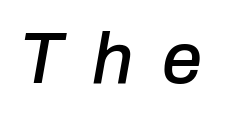
This is oblique type, the kind used for emphasis or titles. Plain, unruled lines of type. Is this a fixed-width face? No — the glyphs have proportional, varying widths. The letters are spread apart with noticeably loose tracking.
